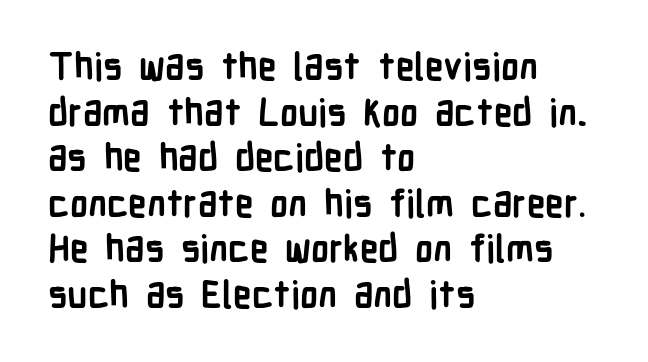
The image shows 37 px semibold, condensed sans-serif type, upright; set left-aligned, line spacing 1.23x, normal letter spacing, not underlined; low stroke contrast and a medium x-height.
